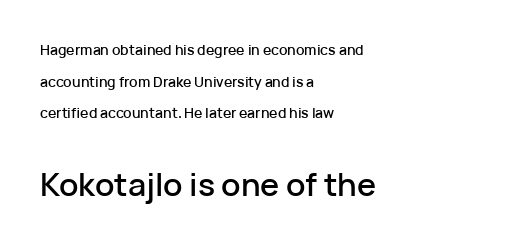
The image shows 32 px sans-serif type, upright; set left-aligned, loose line spacing (2.26x), normal letter spacing, not underlined; the second (bottom) block is 2.29x larger; low stroke contrast and a medium x-height.
